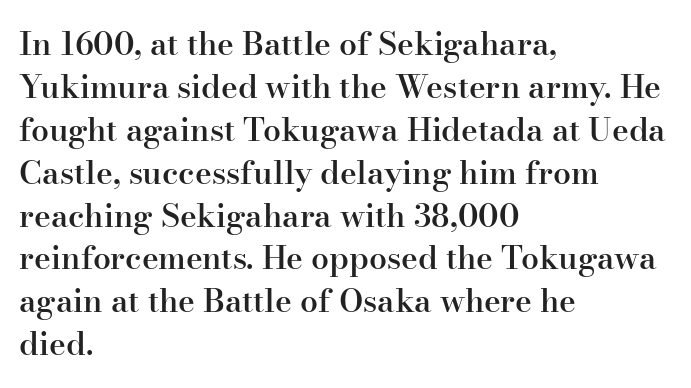
Upright lettering throughout. Slightly chunky letters — semibold, I'd say, not full bold. These lines are rendered in a variable-pitch font. A classic flush-left, rag-right setting is used for this passage. Examine the stroke ends and you'll spot serifs.
